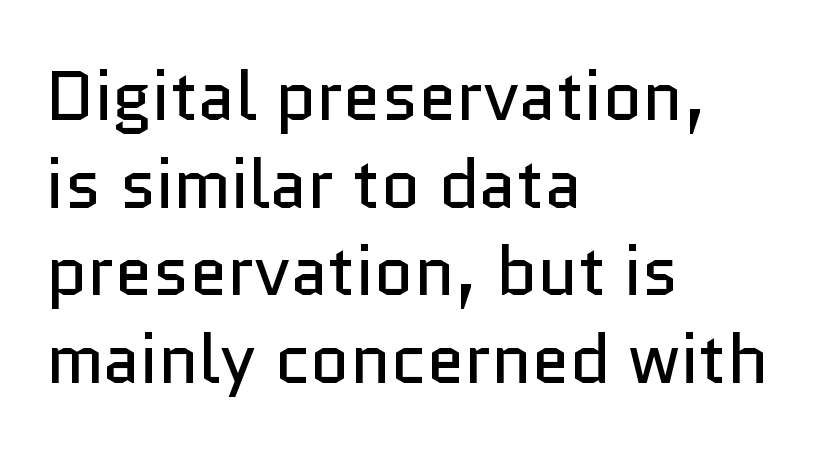
Q: Is the text bold? A: No.
Q: Is the text italic (slanted)? A: No, it is upright.
Q: Is the typeface a serif or a sans-serif typeface? A: Sans-serif.
Q: Is the text underlined? A: No.
Q: How is the paragraph aligned? A: Left-aligned.
Q: Is the spacing between letters normal or unusually wide? A: Normal.
Q: Is the spacing between lines tight, normal or loose? A: Normal.
Q: Width (condensed, normal, or wide)? A: Normal.
Q: Stroke contrast? A: Low.
Q: x-height? A: Medium.
Q: Monospaced? A: No.
